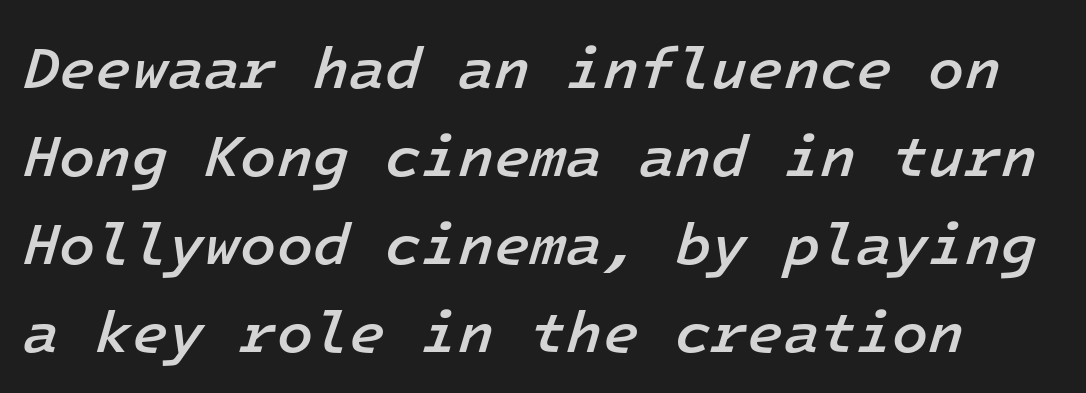
Q: Is the text bold? A: Semi-bold.
Q: Is the text italic (slanted)? A: Yes, it leans right by about 16 degrees.
Q: Is the text underlined? A: No.
Q: Is the spacing between letters normal or unusually wide? A: Normal.
Q: Is the spacing between lines tight, normal or loose? A: Normal.
Q: Width (condensed, normal, or wide)? A: Normal.
Q: Stroke contrast? A: Low.
Q: x-height? A: Medium.
Q: Monospaced? A: Yes.
